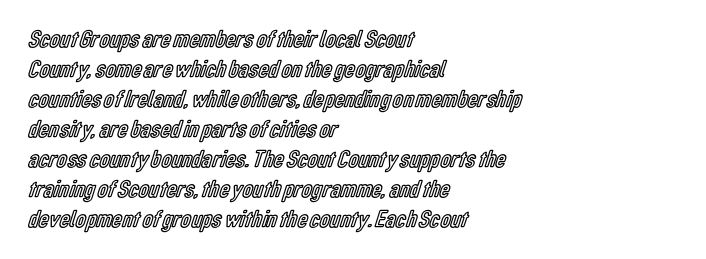
Q: Is the text italic (slanted)? A: Yes.
Q: Is the text underlined? A: No.
Q: How is the paragraph aligned? A: Left-aligned.
Q: Is the spacing between letters normal or unusually wide? A: Normal.
